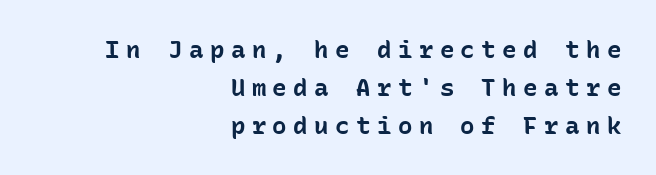
Letters rest on an invisible, unmarked baseline. Typesetter's note: full bold, strokes at maximum text heaviness. The lettering stays uniformly vertical, giving the passage a roman look. Layout note: lines flush right. Observe the wide spacing: letters keep a clear distance from each other.
